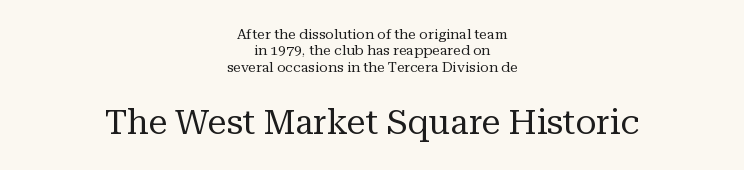
Q: Is the text bold? A: No.
Q: Is the text italic (slanted)? A: No, it is upright.
Q: Is the typeface a serif or a sans-serif typeface? A: Serif.
Q: Is the text underlined? A: No.
Q: How is the paragraph aligned? A: Centered.
Q: Is the spacing between letters normal or unusually wide? A: Normal.
Q: Which block of text is set in a larger size, the first (top) or the second (bottom)? A: The second (bottom) one.
Q: Width (condensed, normal, or wide)? A: Normal.
Q: Stroke contrast? A: Medium.
Q: x-height? A: Medium.
Q: Monospaced? A: No.
